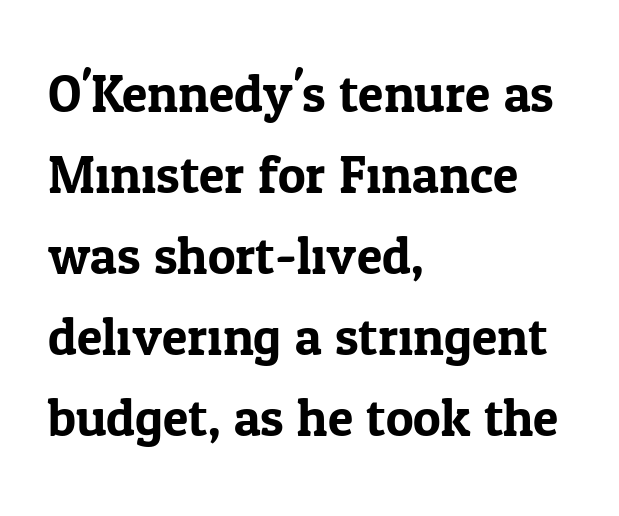
The lettering stays uniformly vertical, giving the passage a roman look. Type style note: has serifs. The setting favours the left margin, as ordinary paragraphs usually do. What's the leading like? Ordinary, nothing unusual. The baseline area is clear. The rendering uses natural spacing where letterforms have individual widths.
